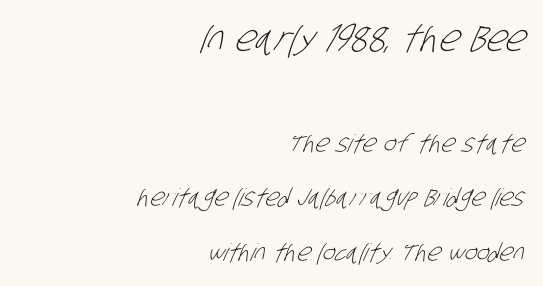
{"serif": "no", "bold": "no", "weight": "light", "width": "condensed", "stroke_contrast": "low", "x_height": "large", "monospaced": "no", "underline": "no", "align": "right", "line_spacing": "loose", "line_spacing_ratio": 2.26, "letter_spacing": "normal", "letter_spacing_em": 0.0, "larger_block": "first", "size_ratio": 1.5, "glyph_px": 36}
